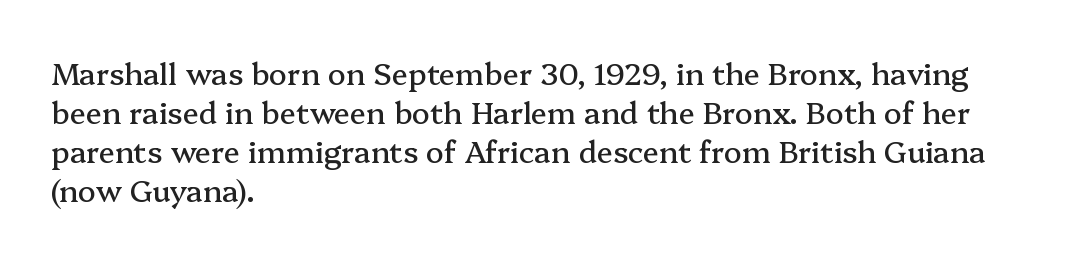
Q: Is the text italic (slanted)? A: No, it is upright.
Q: Is the typeface a serif or a sans-serif typeface? A: Serif.
Q: Is the text underlined? A: No.
Q: How is the paragraph aligned? A: Left-aligned.
Q: Is the spacing between letters normal or unusually wide? A: Normal.
Q: Is the spacing between lines tight, normal or loose? A: Normal.
Q: Width (condensed, normal, or wide)? A: Normal.
Q: Stroke contrast? A: Medium.
Q: x-height? A: Medium.
Q: Monospaced? A: No.
